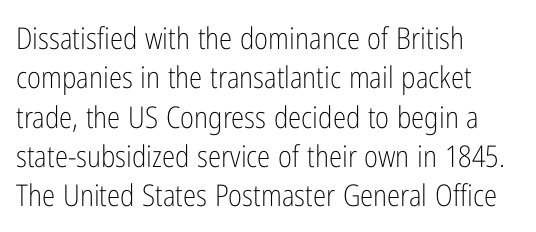
Q: Is the text bold? A: No.
Q: Is the text italic (slanted)? A: No, it is upright.
Q: Is the typeface a serif or a sans-serif typeface? A: Sans-serif.
Q: Is the text underlined? A: No.
Q: How is the paragraph aligned? A: Left-aligned.
Q: Is the spacing between letters normal or unusually wide? A: Normal.
Q: Is the spacing between lines tight, normal or loose? A: Normal.
Q: Width (condensed, normal, or wide)? A: Condensed.
Q: Stroke contrast? A: Low.
Q: x-height? A: Medium.
Q: Monospaced? A: No.
